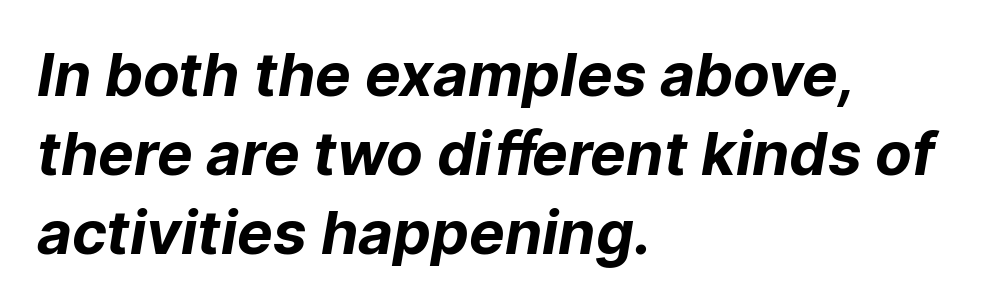
{"serif": "no", "bold": "yes", "weight": "bold", "width": "normal", "stroke_contrast": "low", "x_height": "medium", "monospaced": "no", "underline": "no", "align": "left", "line_spacing": "normal", "line_spacing_ratio": 1.32, "letter_spacing": "normal", "letter_spacing_em": 0.0, "glyph_px": 60}
